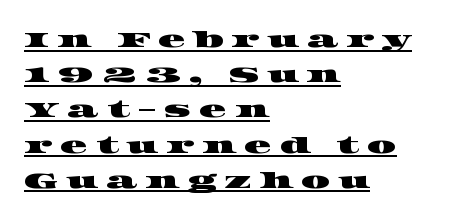
{"underline": "yes", "align": "left", "line_spacing": "normal", "line_spacing_ratio": 1.53, "letter_spacing": "wide", "letter_spacing_em": 0.33, "glyph_px": 23}
